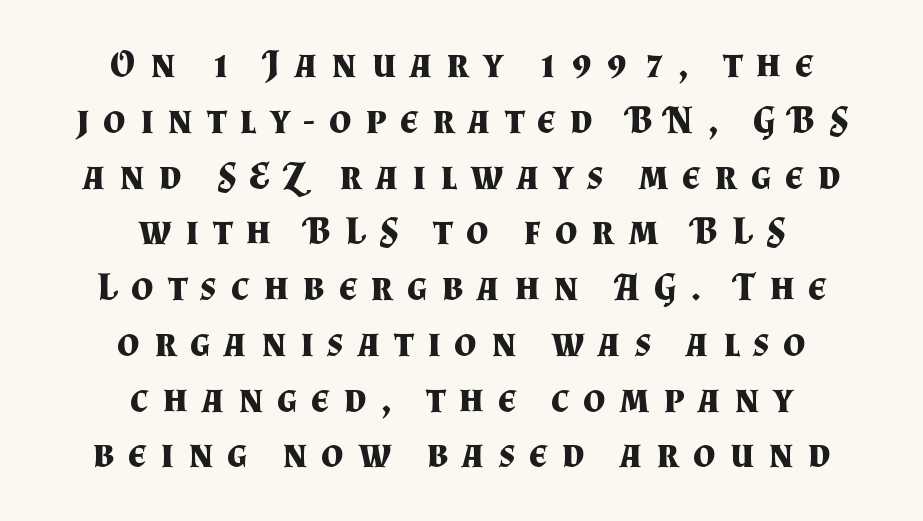
Q: Is the text bold? A: Yes.
Q: Is the text italic (slanted)? A: No, it is upright.
Q: Is the typeface a serif or a sans-serif typeface? A: Serif.
Q: Is the text underlined? A: No.
Q: How is the paragraph aligned? A: Centered.
Q: Is the spacing between letters normal or unusually wide? A: Unusually wide.
Q: Is the spacing between lines tight, normal or loose? A: Normal.
Q: Width (condensed, normal, or wide)? A: Normal.
Q: Stroke contrast? A: Medium.
Q: x-height? A: Small.
Q: Monospaced? A: No.
